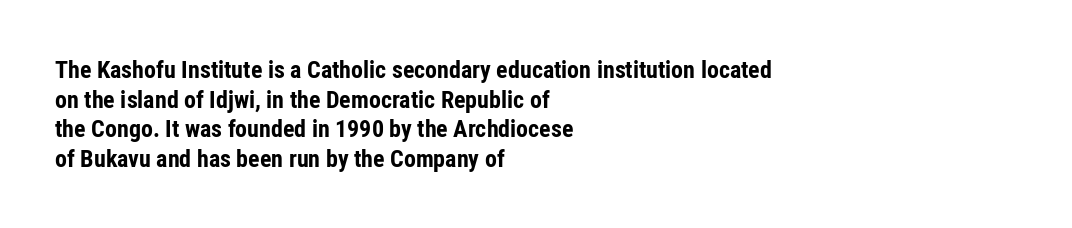
Q: Is the text bold? A: Yes.
Q: Is the text italic (slanted)? A: No, it is upright.
Q: Is the text underlined? A: No.
Q: How is the paragraph aligned? A: Left-aligned.
Q: Is the spacing between letters normal or unusually wide? A: Normal.
